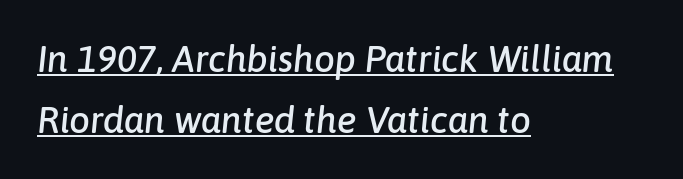
Each new line begins a customary step beneath the previous one. Is the letter spacing exaggerated? No — it looks like the ordinary default. Think of a printed novel: that variable character pitch is what you see here. Slant detected: the letters are inclined. A rule runs beneath these lines of type.
